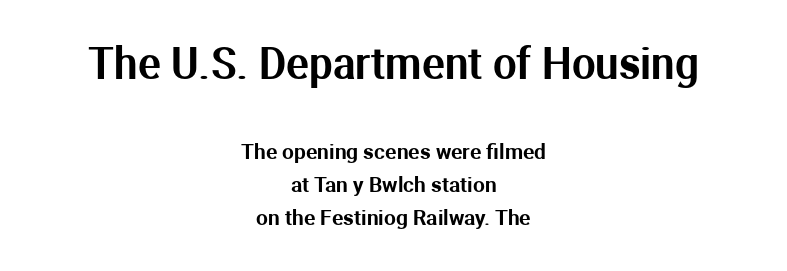
{"serif": "no", "italic": "no", "width": "normal", "stroke_contrast": "medium", "x_height": "medium", "monospaced": "no", "underline": "no", "align": "center", "line_spacing": "normal", "line_spacing_ratio": 1.58, "letter_spacing": "normal", "letter_spacing_em": 0.0, "larger_block": "first", "size_ratio": 2.0, "glyph_px": 42}
